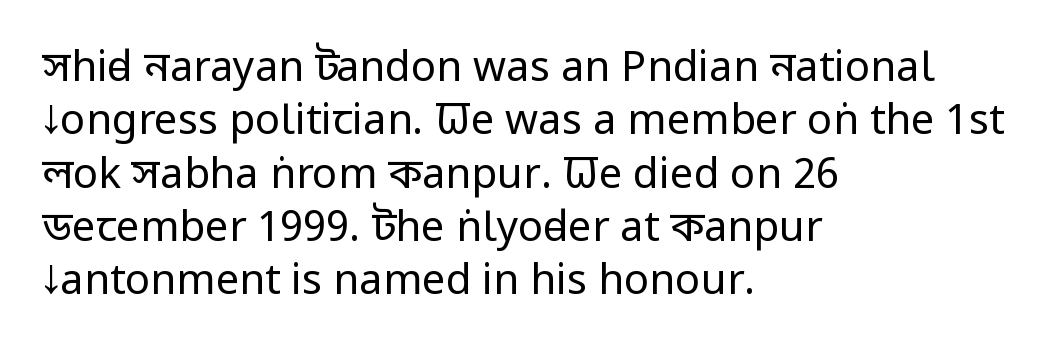
{"serif": "no", "italic": "no", "bold": "no", "weight": "regular", "width": "condensed", "stroke_contrast": "low", "x_height": "large", "monospaced": "no", "underline": "no", "align": "left", "line_spacing": "normal", "line_spacing_ratio": 1.27, "letter_spacing": "normal", "letter_spacing_em": 0.0, "glyph_px": 42}
